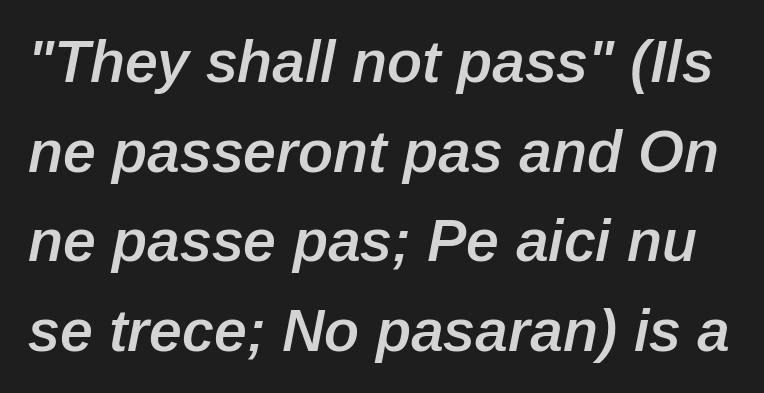
Q: Is the text bold? A: Semi-bold.
Q: Is the text italic (slanted)? A: Yes, it leans right by about 12 degrees.
Q: Is the text underlined? A: No.
Q: Is the spacing between letters normal or unusually wide? A: Normal.
Q: Is the spacing between lines tight, normal or loose? A: Normal.
Q: Width (condensed, normal, or wide)? A: Normal.
Q: Stroke contrast? A: Low.
Q: x-height? A: Medium.
Q: Monospaced? A: No.
